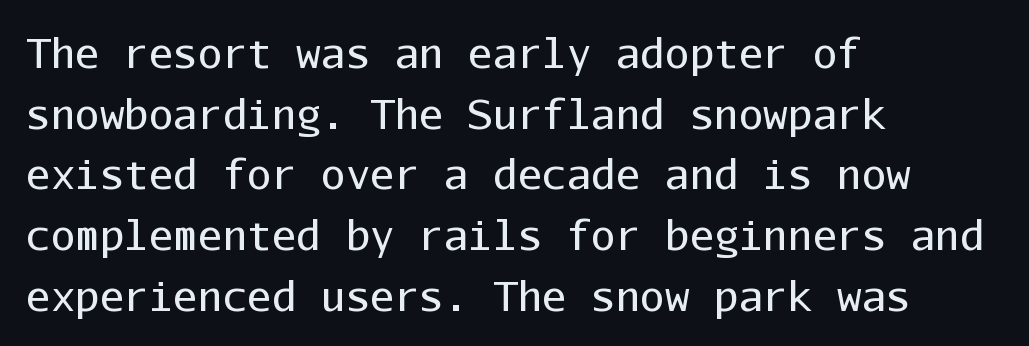
The image shows 41 px regular-weight sans-serif type, upright, monospaced; set left-aligned, normal line spacing (1.48x), normal letter spacing, not underlined; low stroke contrast and a medium x-height.
